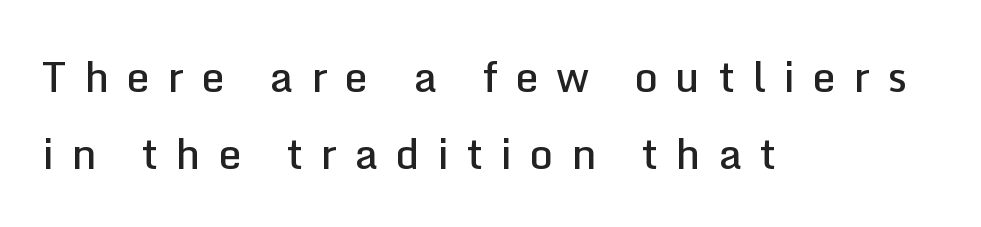
{"serif": "no", "italic": "no", "bold": "semi", "weight": "semibold", "width": "normal", "stroke_contrast": "low", "x_height": "medium", "monospaced": "no", "underline": "no", "align": "left", "line_spacing_ratio": 1.83, "letter_spacing": "wide", "letter_spacing_em": 0.41, "glyph_px": 42}
